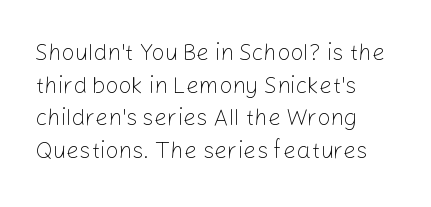
Characters follow at the spacing the type designer built in. The letterforms sit at book weight or below. Rendered with straight, roman letterforms. The rows are spaced the way most documents space them. The strip under each line holds only bare page.
